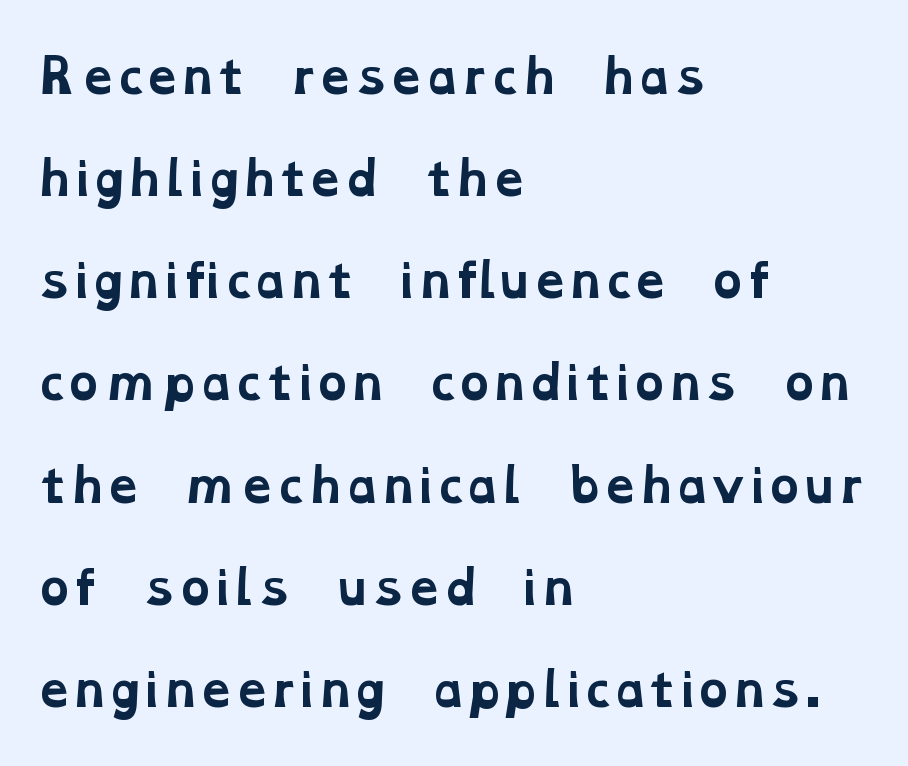
Look at the tracking — it's just the regular setting, nothing added. Emphasis by weight is at full strength: bold. Loosely led — the rows are spread out. Here the designer chose a conventional face with non-uniform glyph widths. Stroke terminals: seriffed. The glyphs are unaccompanied by any horizontal stroke below them.
